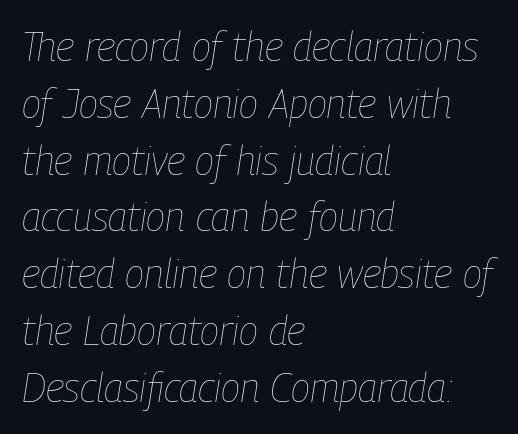
Q: Is the text bold? A: No.
Q: Is the text italic (slanted)? A: Yes, it leans right by about 9 degrees.
Q: Is the text underlined? A: No.
Q: How is the paragraph aligned? A: Left-aligned.
Q: Is the spacing between letters normal or unusually wide? A: Normal.
Q: Is the spacing between lines tight, normal or loose? A: Normal.
Q: Width (condensed, normal, or wide)? A: Condensed.
Q: Stroke contrast? A: Low.
Q: x-height? A: Medium.
Q: Monospaced? A: No.
